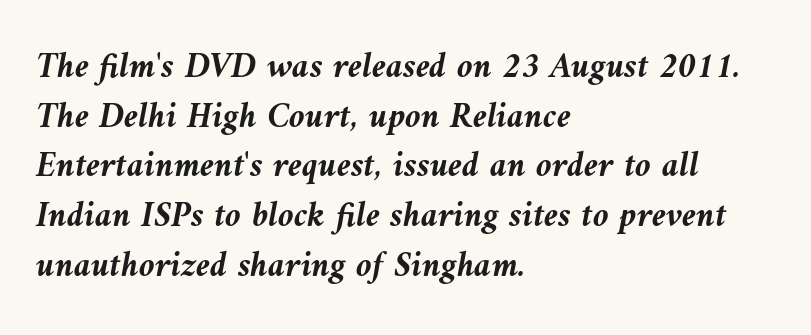
{"italic": "yes", "lean": "left", "slant_degrees": 10, "bold": "yes", "weight": "semibold", "width": "normal", "stroke_contrast": "medium", "x_height": "medium", "monospaced": "no", "underline": "no", "align": "left", "line_spacing": "normal", "line_spacing_ratio": 1.38, "letter_spacing": "normal", "letter_spacing_em": 0.0, "glyph_px": 36}
